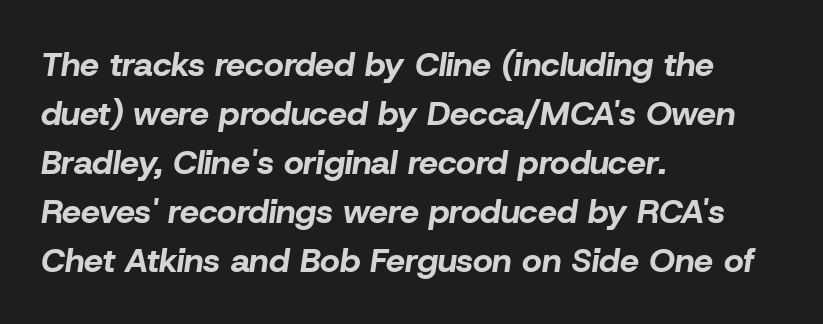
{"italic": "yes", "lean": "right", "slant_degrees": 8, "bold": "yes", "weight": "bold", "width": "normal", "stroke_contrast": "low", "x_height": "medium", "monospaced": "no", "underline": "no", "align": "left", "line_spacing": "normal", "line_spacing_ratio": 1.44, "letter_spacing": "normal", "letter_spacing_em": 0.0, "glyph_px": 34}
